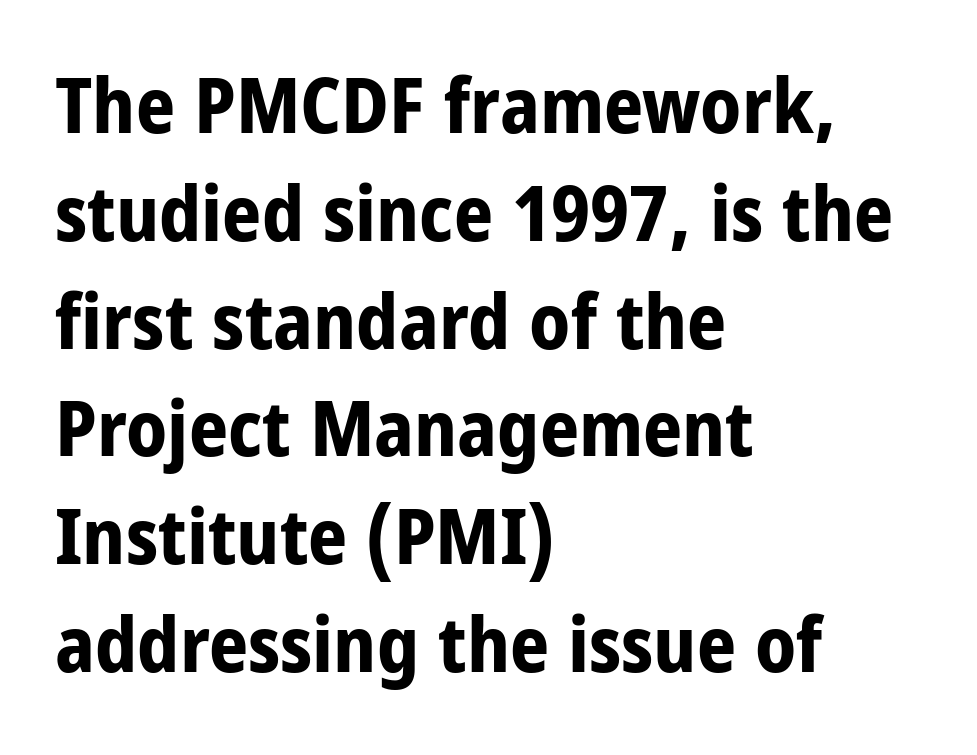
Letters rest on an invisible, unmarked baseline. Is this a sans? Yes — the strokes have no serifs. Designer's note — italics off, roman on. Between one letter and the next there's only the usual sliver of space. Casual observation: everything's shoved over to the left.
